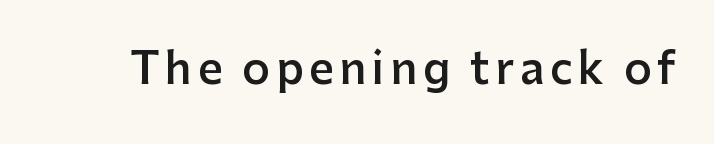
Q: Is the text bold? A: Semi-bold.
Q: Is the text italic (slanted)? A: No, it is upright.
Q: Is the typeface a serif or a sans-serif typeface? A: Sans-serif.
Q: Is the text underlined? A: No.
Q: Width (condensed, normal, or wide)? A: Normal.
Q: Stroke contrast? A: Low.
Q: x-height? A: Medium.
Q: Monospaced? A: No.
